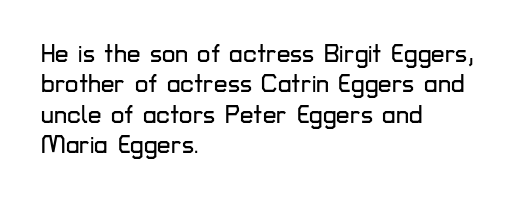
{"italic": "no", "underline": "no", "align": "left", "line_spacing": "normal", "line_spacing_ratio": 1.27, "letter_spacing": "normal", "letter_spacing_em": 0.0, "glyph_px": 24}
